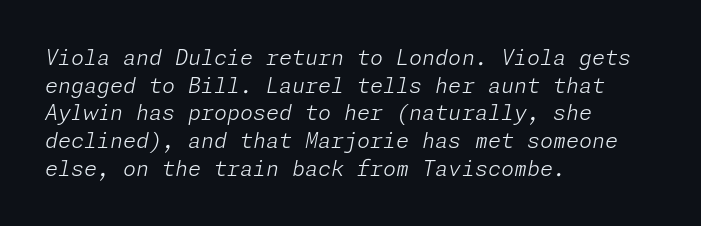
{"italic": "yes", "lean": "right", "slant_degrees": 11, "bold": "no", "underline": "no", "align": "left", "line_spacing": "normal", "line_spacing_ratio": 1.32, "letter_spacing": "normal", "letter_spacing_em": 0.0, "glyph_px": 21}
